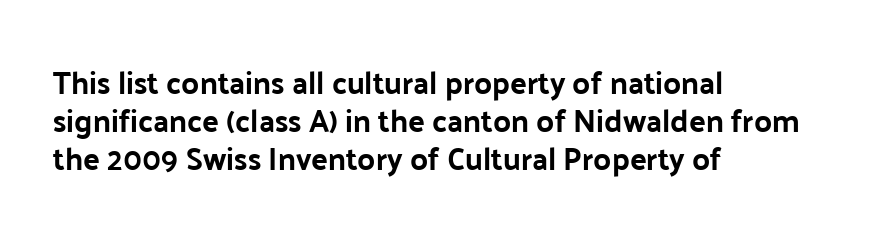
{"serif": "no", "italic": "no", "width": "normal", "stroke_contrast": "low", "x_height": "medium", "monospaced": "no", "underline": "no", "align": "left", "line_spacing_ratio": 1.23, "letter_spacing": "normal", "letter_spacing_em": 0.0, "glyph_px": 31}
